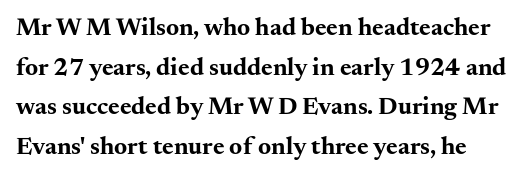
Words float on clear page, feet unadorned. The font is running at its bold setting. A typesetter would call this zero additional tracking. The type sits square on the baseline with zero lean. Rows of type keep a routine distance in the vertical direction.
